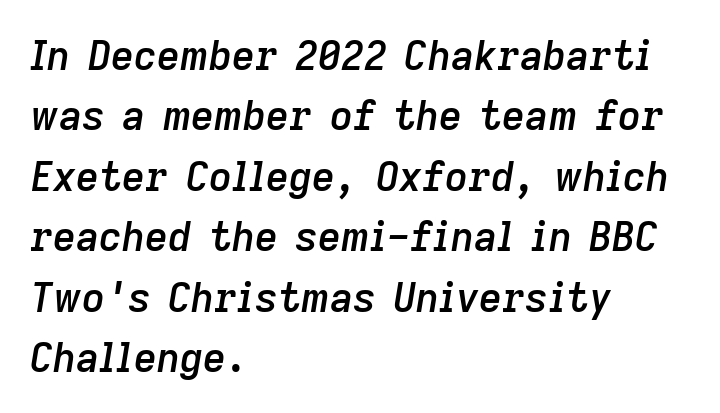
The image shows 40 px semibold type, italic (leaning right); set left-aligned, normal line spacing (1.51x), normal letter spacing, not underlined; low stroke contrast and a medium x-height.
